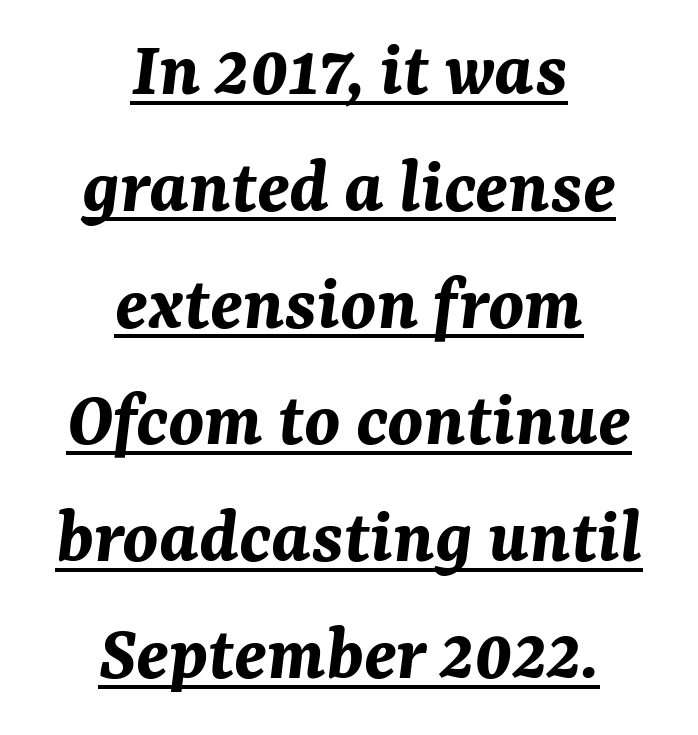
The image shows 80 px bold type, italic (leaning right); set centered, normal line spacing (1.46x), normal letter spacing, underlined; medium stroke contrast and a medium x-height.
